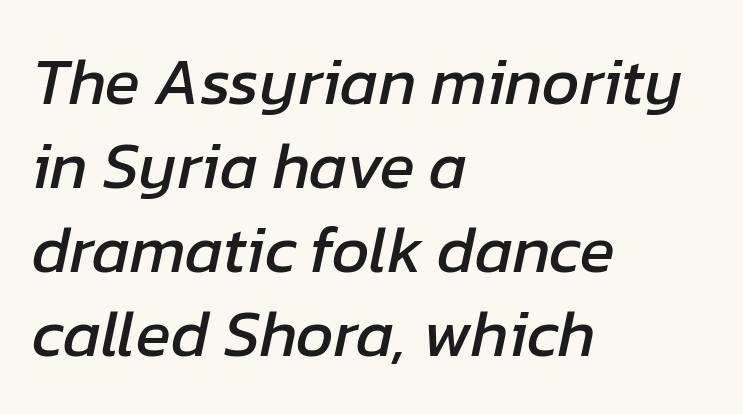
{"italic": "yes", "lean": "right", "slant_degrees": 12, "width": "normal", "stroke_contrast": "low", "x_height": "medium", "monospaced": "no", "underline": "no", "align": "left", "line_spacing": "normal", "line_spacing_ratio": 1.29, "letter_spacing": "normal", "letter_spacing_em": 0.0, "glyph_px": 65}
